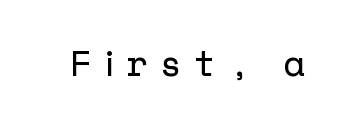
{"serif": "no", "italic": "no", "width": "normal", "stroke_contrast": "low", "x_height": "medium", "underline": "no", "letter_spacing": "wide", "letter_spacing_em": 0.36, "glyph_px": 35}
